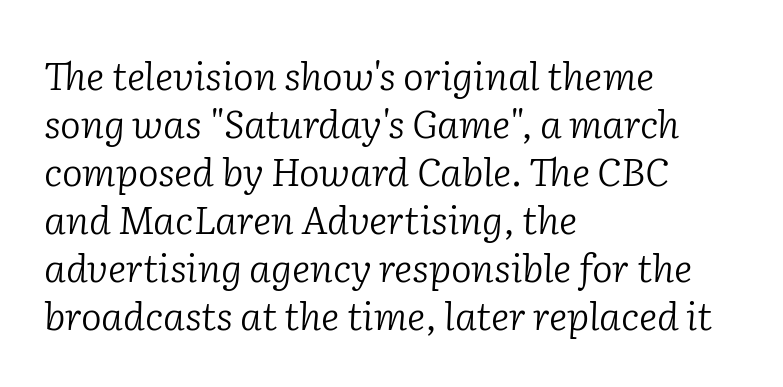
Every character sits at an angle, as italics do. Looks like regular typesetting: each glyph gets only the width it needs. Left-aligned paragraph, ragged on the right. Stroke terminals: seriffed. Is the letter spacing exaggerated? No — it looks like the ordinary default.
